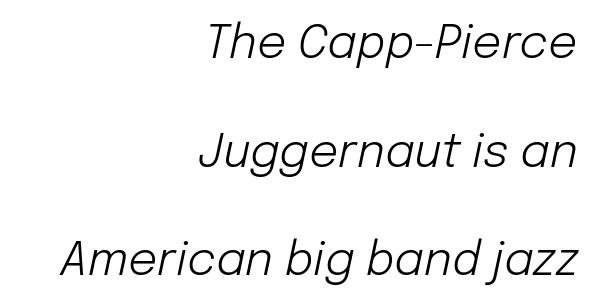
Q: Is the text bold? A: No.
Q: Is the text italic (slanted)? A: Yes, it leans right by about 12 degrees.
Q: Is the text underlined? A: No.
Q: How is the paragraph aligned? A: Right-aligned.
Q: Is the spacing between letters normal or unusually wide? A: Normal.
Q: Is the spacing between lines tight, normal or loose? A: Loose.
Q: Width (condensed, normal, or wide)? A: Normal.
Q: Stroke contrast? A: Low.
Q: x-height? A: Medium.
Q: Monospaced? A: No.
